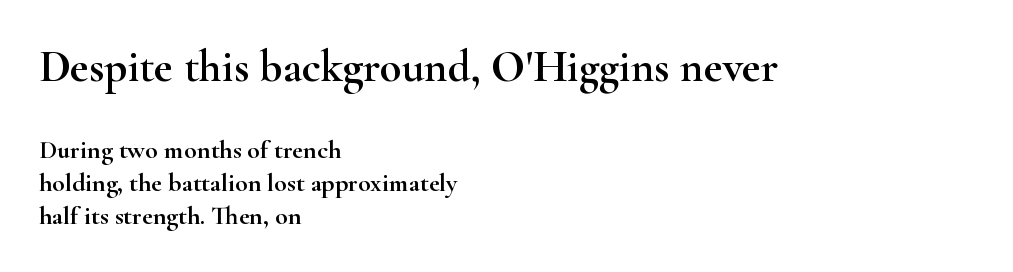
Q: Is the text italic (slanted)? A: No, it is upright.
Q: Is the typeface a serif or a sans-serif typeface? A: Serif.
Q: Is the text underlined? A: No.
Q: How is the paragraph aligned? A: Left-aligned.
Q: Is the spacing between letters normal or unusually wide? A: Normal.
Q: Is the spacing between lines tight, normal or loose? A: Normal.
Q: Which block of text is set in a larger size, the first (top) or the second (bottom)? A: The first (top) one.
Q: Width (condensed, normal, or wide)? A: Wide.
Q: Stroke contrast? A: High.
Q: x-height? A: Small.
Q: Monospaced? A: No.
